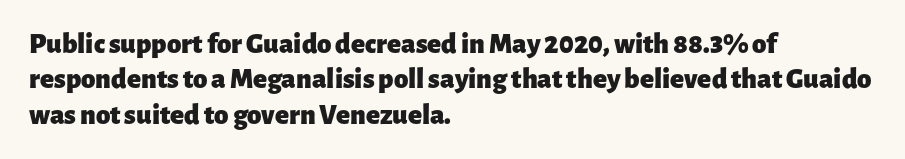
The image shows 29 px heavy sans-serif type, upright; set left-aligned, line spacing 1.22x, normal letter spacing, not underlined; low stroke contrast and a medium x-height.
